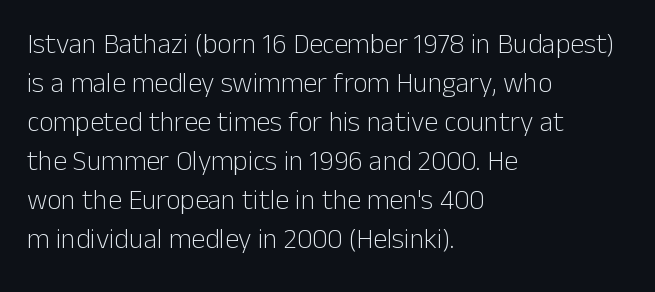
{"serif": "no", "italic": "no", "bold": "no", "weight": "light", "width": "normal", "stroke_contrast": "low", "x_height": "medium", "monospaced": "no", "underline": "no", "align": "left", "line_spacing": "normal", "line_spacing_ratio": 1.39, "letter_spacing": "normal", "letter_spacing_em": 0.0, "glyph_px": 28}
